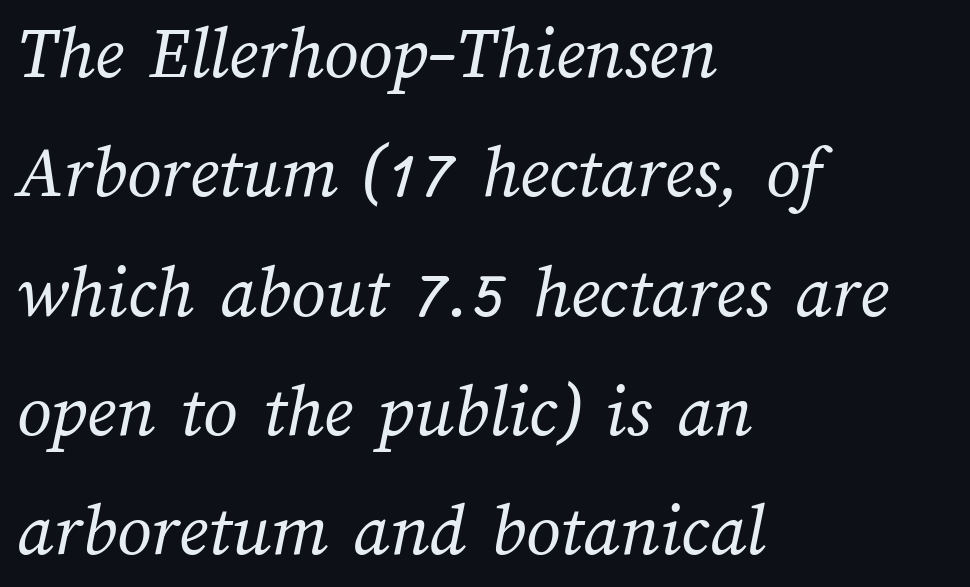
The image shows 76 px regular-weight type; set left-aligned, normal line spacing (1.57x), normal letter spacing, not underlined; medium stroke contrast and a medium x-height.
